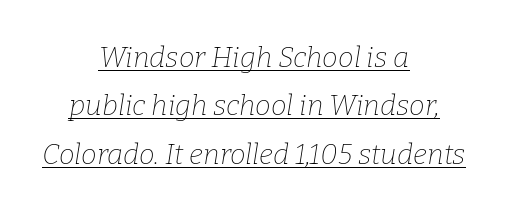
The image shows 28 px thin serif type, italic (leaning right); set centered, line spacing 1.73x, normal letter spacing, underlined; low stroke contrast and a medium x-height.
